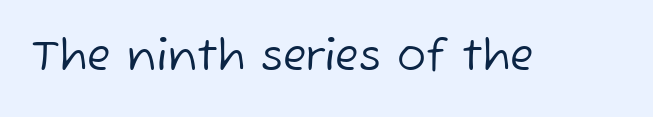
The image shows 43 px regular-weight sans-serif type; set normal letter spacing, not underlined; low stroke contrast and a medium x-height.
